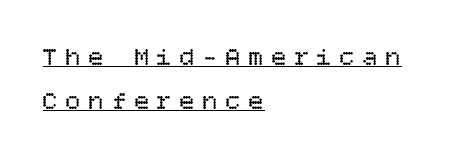
Q: Is the text bold? A: No.
Q: Is the text italic (slanted)? A: No, it is upright.
Q: Is the text underlined? A: Yes.
Q: How is the paragraph aligned? A: Left-aligned.
Q: Is the spacing between letters normal or unusually wide? A: Unusually wide.
Q: Is the spacing between lines tight, normal or loose? A: Normal.
